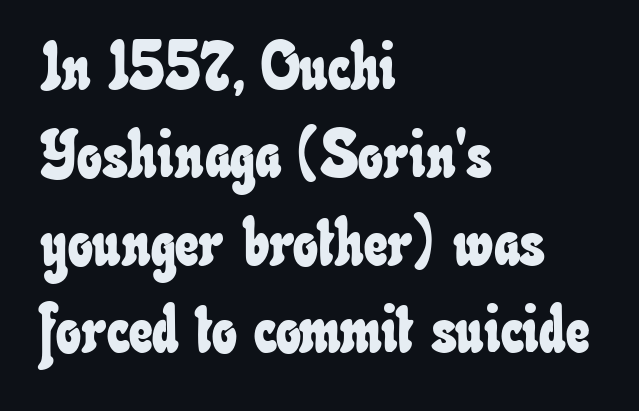
This sample has the flowing, uneven cadence of proportional lettering. Vertical spacing — default. Characters follow at the spacing the type designer built in. Left-aligned paragraph, ragged on the right.
